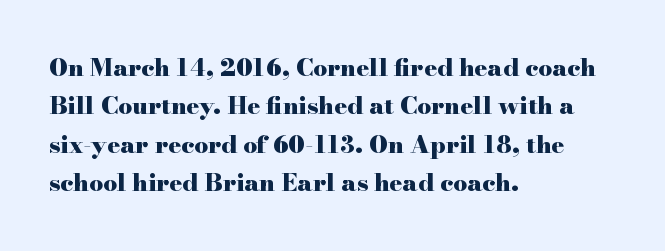
{"italic": "no", "bold": "yes", "underline": "no", "align": "left", "line_spacing": "normal", "line_spacing_ratio": 1.6, "letter_spacing": "normal", "letter_spacing_em": 0.0, "glyph_px": 24}
